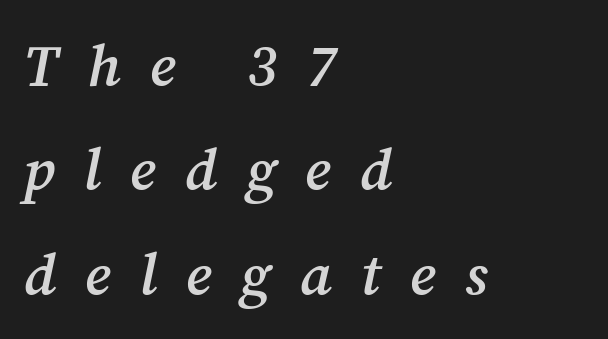
Q: Is the text bold? A: Semi-bold.
Q: Is the text italic (slanted)? A: Yes, it leans right by about 12 degrees.
Q: Is the typeface a serif or a sans-serif typeface? A: Serif.
Q: Is the text underlined? A: No.
Q: How is the paragraph aligned? A: Left-aligned.
Q: Is the spacing between letters normal or unusually wide? A: Unusually wide.
Q: Width (condensed, normal, or wide)? A: Normal.
Q: Stroke contrast? A: Medium.
Q: x-height? A: Medium.
Q: Monospaced? A: No.
